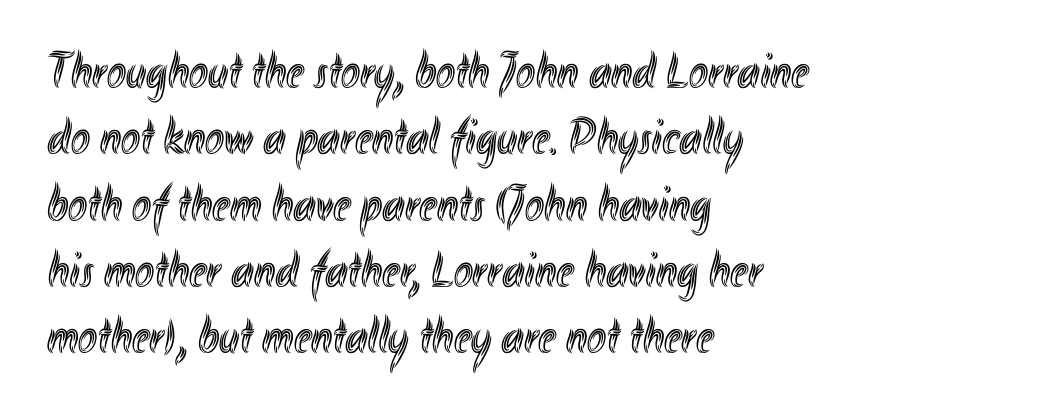
Q: Is the text italic (slanted)? A: Yes.
Q: Is the text underlined? A: No.
Q: How is the paragraph aligned? A: Left-aligned.
Q: Is the spacing between letters normal or unusually wide? A: Normal.
Q: Is the spacing between lines tight, normal or loose? A: Normal.
Q: Width (condensed, normal, or wide)? A: Condensed.
Q: x-height? A: Small.
Q: Monospaced? A: No.
